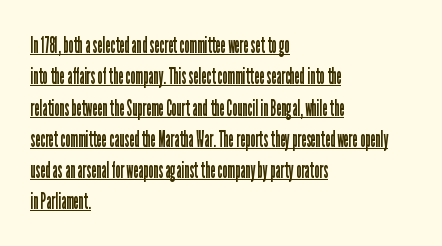
Q: Is the text bold? A: No.
Q: Is the text italic (slanted)? A: No, it is upright.
Q: Is the text underlined? A: Yes.
Q: How is the paragraph aligned? A: Left-aligned.
Q: Is the spacing between letters normal or unusually wide? A: Normal.
Q: Is the spacing between lines tight, normal or loose? A: Normal.
